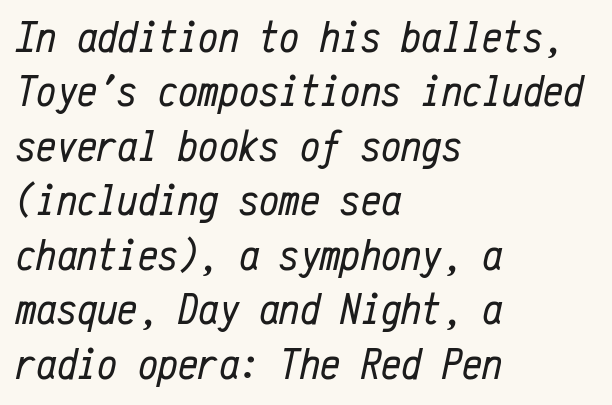
{"italic": "yes", "lean": "right", "slant_degrees": 12, "bold": "no", "weight": "regular", "width": "condensed", "stroke_contrast": "low", "x_height": "medium", "monospaced": "yes", "underline": "no", "align": "left", "line_spacing_ratio": 1.21, "letter_spacing": "normal", "letter_spacing_em": 0.0, "glyph_px": 45}
